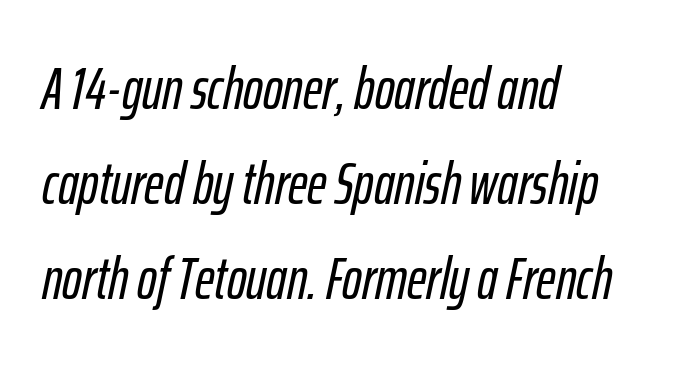
The image shows 59 px condensed type, italic (leaning right); set left-aligned, normal line spacing (1.61x), normal letter spacing, not underlined; low stroke contrast and a medium x-height.
